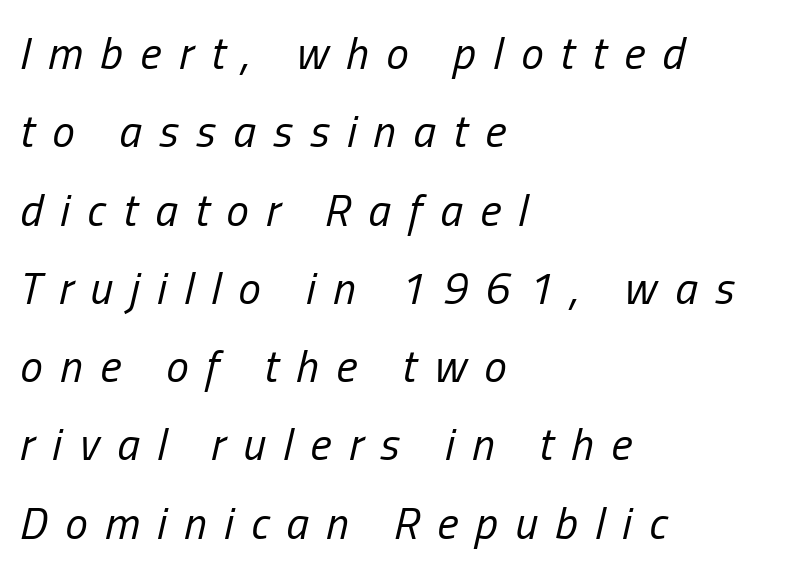
{"italic": "yes", "lean": "right", "slant_degrees": 13, "bold": "no", "weight": "regular", "width": "condensed", "stroke_contrast": "low", "x_height": "medium", "monospaced": "no", "underline": "no", "align": "left", "line_spacing_ratio": 1.74, "letter_spacing": "wide", "letter_spacing_em": 0.39, "glyph_px": 45}
